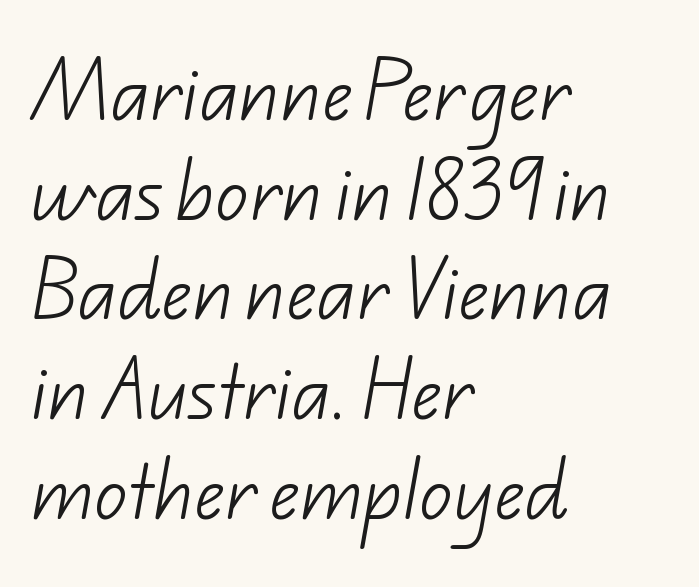
The image shows 66 px light sans-serif type; set left-aligned, normal line spacing (1.51x), normal letter spacing, not underlined; low stroke contrast and a small x-height.
